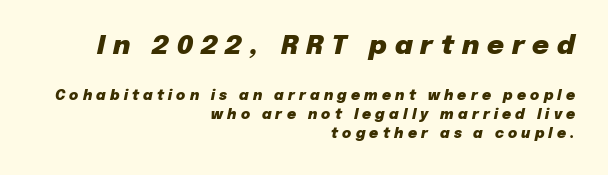
Honestly, the letter spacing is so wide it's the main thing you notice. Thick stems and heavy bowls — unmistakably bold. These two chunks differ in scale, with the top chunk taking the larger measure. Any mark beneath the type? The region is blank.
